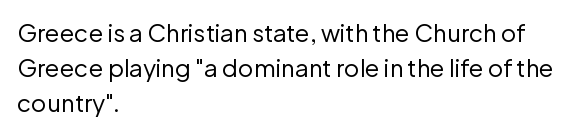
{"italic": "no", "bold": "no", "underline": "no", "align": "left", "line_spacing": "normal", "line_spacing_ratio": 1.45, "letter_spacing": "normal", "letter_spacing_em": 0.0, "glyph_px": 24}
